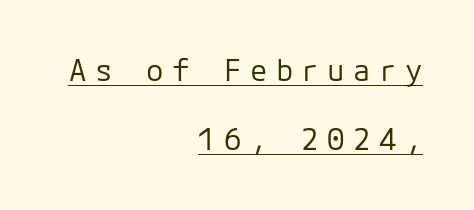
The image shows 29 px regular-weight sans-serif type, upright; set right-aligned, loose line spacing (2.39x), unusually wide letter spacing (+0.29 em), underlined; low stroke contrast and a medium x-height.
